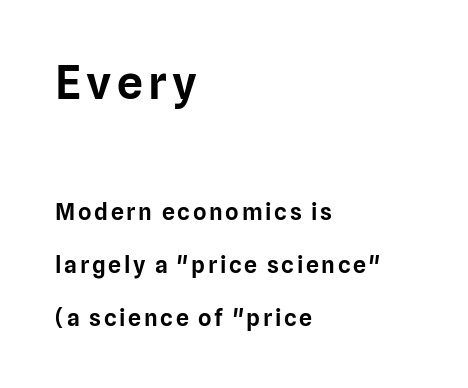
Q: Is the text italic (slanted)? A: No, it is upright.
Q: Is the typeface a serif or a sans-serif typeface? A: Sans-serif.
Q: Is the text underlined? A: No.
Q: How is the paragraph aligned? A: Left-aligned.
Q: Is the spacing between lines tight, normal or loose? A: Loose.
Q: Which block of text is set in a larger size, the first (top) or the second (bottom)? A: The first (top) one.
Q: Width (condensed, normal, or wide)? A: Normal.
Q: Stroke contrast? A: Low.
Q: x-height? A: Medium.
Q: Monospaced? A: No.
